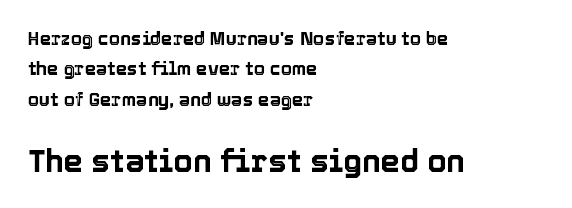
{"italic": "no", "width": "normal", "x_height": "medium", "monospaced": "no", "underline": "no", "align": "left", "line_spacing": "normal", "line_spacing_ratio": 1.69, "letter_spacing": "normal", "letter_spacing_em": 0.0, "larger_block": "second", "size_ratio": 1.72, "glyph_px": 31}
